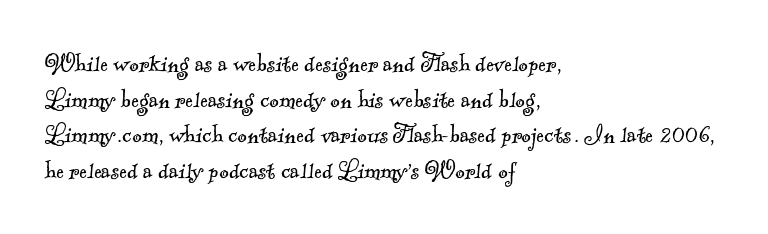
Q: Is the text bold? A: No.
Q: Is the typeface a serif or a sans-serif typeface? A: Serif.
Q: Is the text underlined? A: No.
Q: How is the paragraph aligned? A: Left-aligned.
Q: Is the spacing between letters normal or unusually wide? A: Normal.
Q: Width (condensed, normal, or wide)? A: Normal.
Q: x-height? A: Small.
Q: Monospaced? A: No.
